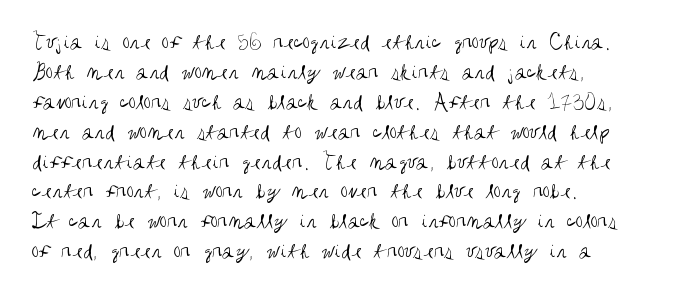
The image shows 23 px text type; set left-aligned, normal line spacing (1.3x), normal letter spacing, not underlined.
